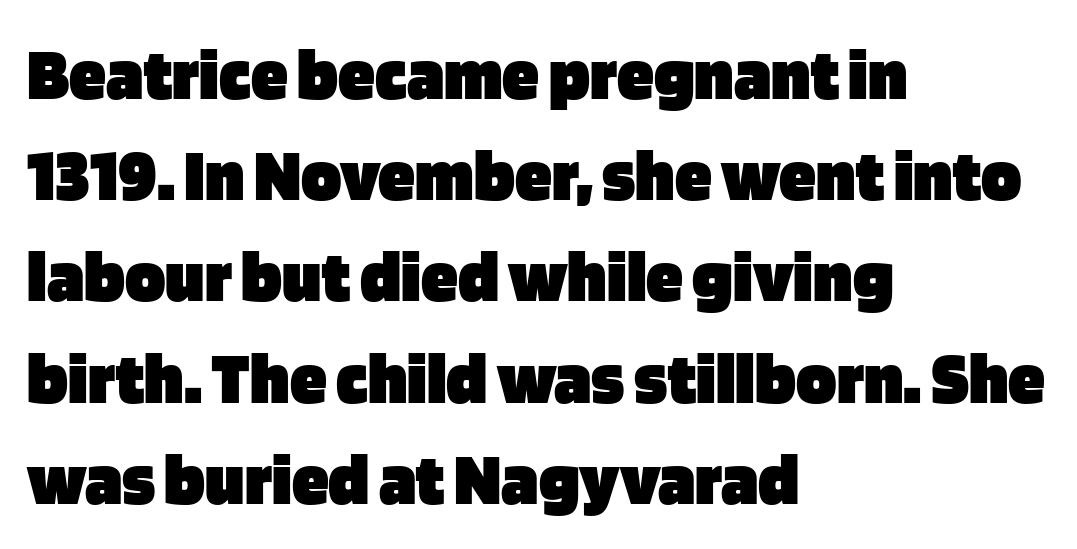
Q: Is the text bold? A: Yes.
Q: Is the text italic (slanted)? A: No, it is upright.
Q: Is the typeface a serif or a sans-serif typeface? A: Sans-serif.
Q: Is the text underlined? A: No.
Q: How is the paragraph aligned? A: Left-aligned.
Q: Is the spacing between letters normal or unusually wide? A: Normal.
Q: Is the spacing between lines tight, normal or loose? A: Normal.
Q: Width (condensed, normal, or wide)? A: Normal.
Q: Stroke contrast? A: Low.
Q: x-height? A: Large.
Q: Monospaced? A: No.
